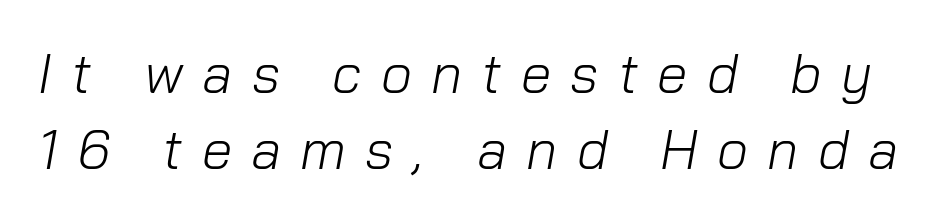
Q: Is the text bold? A: No.
Q: Is the text italic (slanted)? A: Yes, it leans right by about 10 degrees.
Q: Is the text underlined? A: No.
Q: Is the spacing between letters normal or unusually wide? A: Unusually wide.
Q: Is the spacing between lines tight, normal or loose? A: Normal.
Q: Width (condensed, normal, or wide)? A: Normal.
Q: Stroke contrast? A: Low.
Q: x-height? A: Medium.
Q: Monospaced? A: No.
